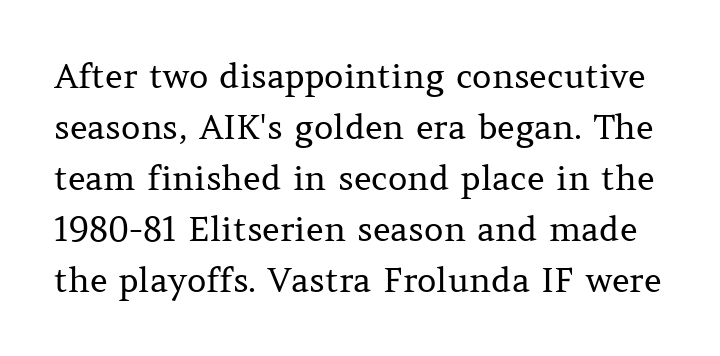
{"serif": "yes", "italic": "no", "bold": "no", "weight": "regular", "width": "normal", "stroke_contrast": "medium", "x_height": "medium", "monospaced": "no", "underline": "no", "line_spacing": "normal", "line_spacing_ratio": 1.5, "letter_spacing": "normal", "letter_spacing_em": 0.0, "glyph_px": 34}
